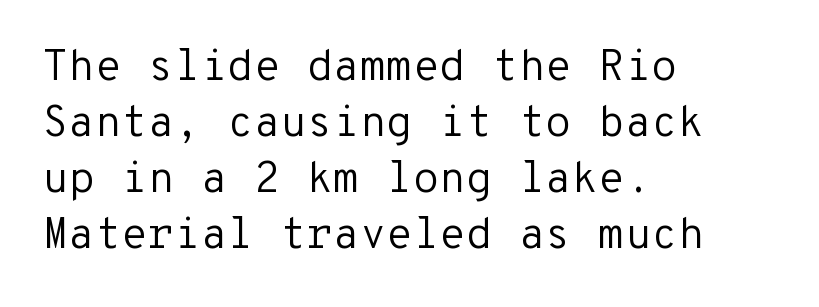
The image shows 43 px regular-weight sans-serif type, upright, monospaced; set left-aligned, normal line spacing (1.3x), normal letter spacing, not underlined; low stroke contrast and a medium x-height.
